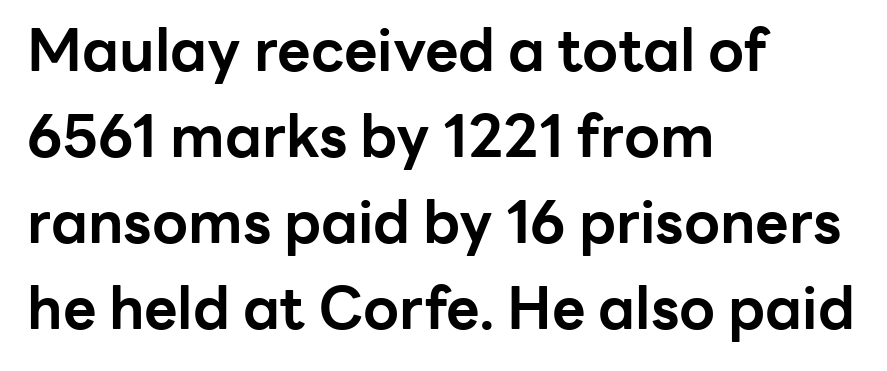
Q: Is the text bold? A: Yes.
Q: Is the text italic (slanted)? A: No, it is upright.
Q: Is the typeface a serif or a sans-serif typeface? A: Sans-serif.
Q: Is the text underlined? A: No.
Q: How is the paragraph aligned? A: Left-aligned.
Q: Is the spacing between letters normal or unusually wide? A: Normal.
Q: Is the spacing between lines tight, normal or loose? A: Normal.
Q: Width (condensed, normal, or wide)? A: Normal.
Q: Stroke contrast? A: Low.
Q: x-height? A: Medium.
Q: Monospaced? A: No.
